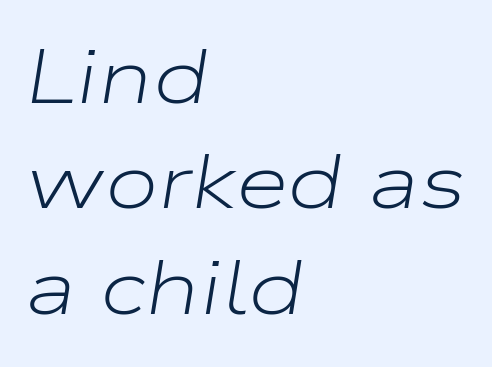
Q: Is the text bold? A: No.
Q: Is the text italic (slanted)? A: Yes, it leans right by about 9 degrees.
Q: Is the text underlined? A: No.
Q: How is the paragraph aligned? A: Left-aligned.
Q: Is the spacing between letters normal or unusually wide? A: Normal.
Q: Is the spacing between lines tight, normal or loose? A: Normal.
Q: Width (condensed, normal, or wide)? A: Wide.
Q: Stroke contrast? A: Low.
Q: x-height? A: Medium.
Q: Monospaced? A: No.
